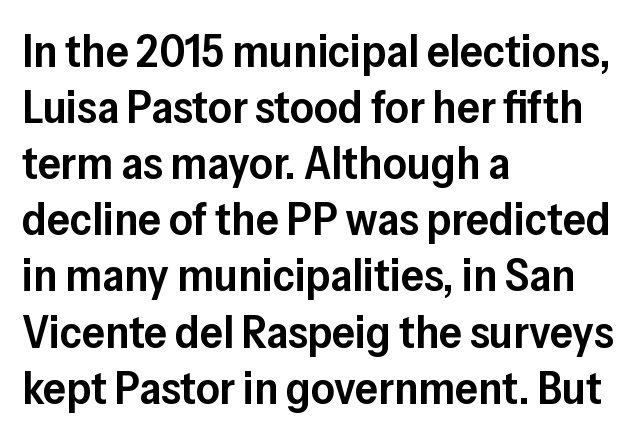
The image shows 46 px semibold sans-serif type, upright; set left-aligned, line spacing 1.22x, normal letter spacing, not underlined; low stroke contrast and a medium x-height.
